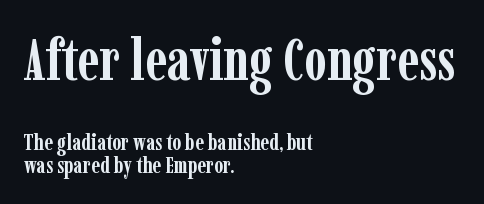
Little horizontal feet cap the strokes, marking this as serif type. Students, this is bold: see how much ink each stroke carries. The passage shown is typed in a proportional face where columns would drift. Quick note: underline off. The paragraph has a hard left edge and a soft right edge. Glyph-to-glyph distance matches everyday printed text.
